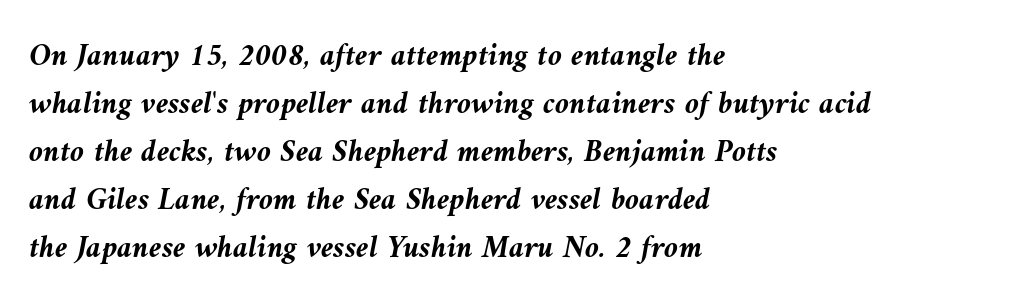
Q: Is the text bold? A: Yes.
Q: Is the text italic (slanted)? A: Yes, it leans left by about 10 degrees.
Q: Is the text underlined? A: No.
Q: How is the paragraph aligned? A: Left-aligned.
Q: Is the spacing between letters normal or unusually wide? A: Normal.
Q: Is the spacing between lines tight, normal or loose? A: Normal.
Q: Width (condensed, normal, or wide)? A: Normal.
Q: Stroke contrast? A: Medium.
Q: x-height? A: Medium.
Q: Monospaced? A: No.
